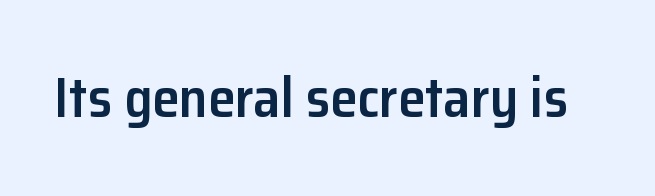
Q: Is the text bold? A: Semi-bold.
Q: Is the text italic (slanted)? A: No, it is upright.
Q: Is the typeface a serif or a sans-serif typeface? A: Sans-serif.
Q: Is the text underlined? A: No.
Q: Is the spacing between letters normal or unusually wide? A: Normal.
Q: Width (condensed, normal, or wide)? A: Normal.
Q: Stroke contrast? A: Low.
Q: x-height? A: Medium.
Q: Monospaced? A: No.
